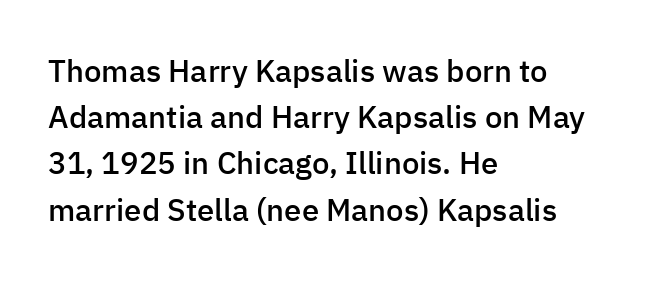
Q: Is the text bold? A: Semi-bold.
Q: Is the text italic (slanted)? A: No, it is upright.
Q: Is the typeface a serif or a sans-serif typeface? A: Sans-serif.
Q: Is the text underlined? A: No.
Q: How is the paragraph aligned? A: Left-aligned.
Q: Is the spacing between letters normal or unusually wide? A: Normal.
Q: Is the spacing between lines tight, normal or loose? A: Normal.
Q: Width (condensed, normal, or wide)? A: Normal.
Q: Stroke contrast? A: Low.
Q: x-height? A: Medium.
Q: Monospaced? A: No.
